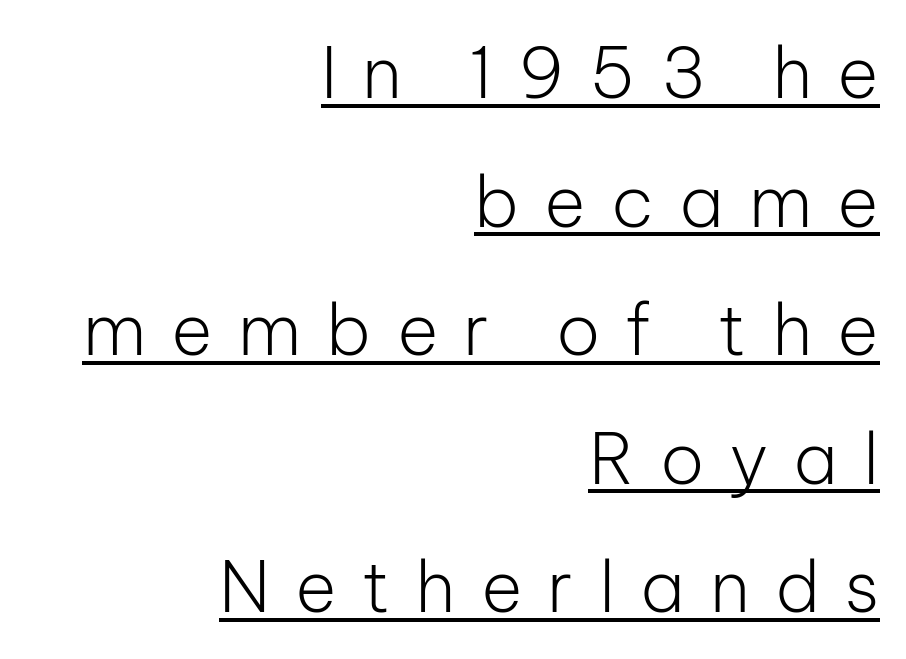
The text block is weighted toward the right margin, trailing off unevenly leftward. These characters rest on top of a visible drawn line. Is the letter spacing exaggerated? Yes — the characters are pushed far apart. Here the designer chose a conventional face with non-uniform glyph widths. Notice how the stems are strictly vertical — no italics here. The text was rendered using a sans face with plain stroke endings.
